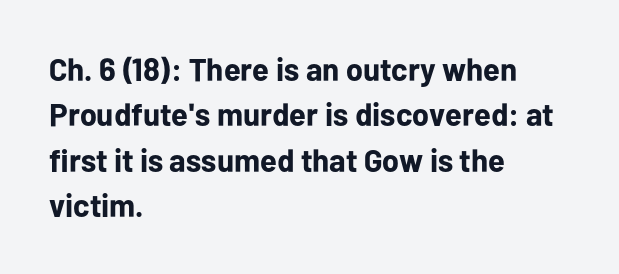
The image shows 32 px bold sans-serif type, upright; set left-aligned, normal line spacing (1.42x), normal letter spacing, not underlined; low stroke contrast and a medium x-height.
